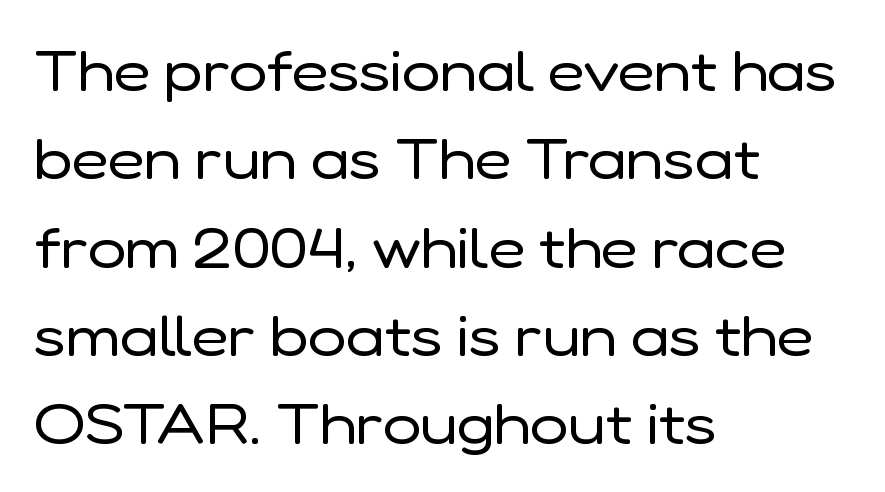
{"serif": "no", "italic": "no", "bold": "no", "weight": "regular", "width": "normal", "stroke_contrast": "low", "x_height": "medium", "monospaced": "no", "underline": "no", "align": "left", "line_spacing": "normal", "line_spacing_ratio": 1.55, "letter_spacing": "normal", "letter_spacing_em": 0.0, "glyph_px": 57}
